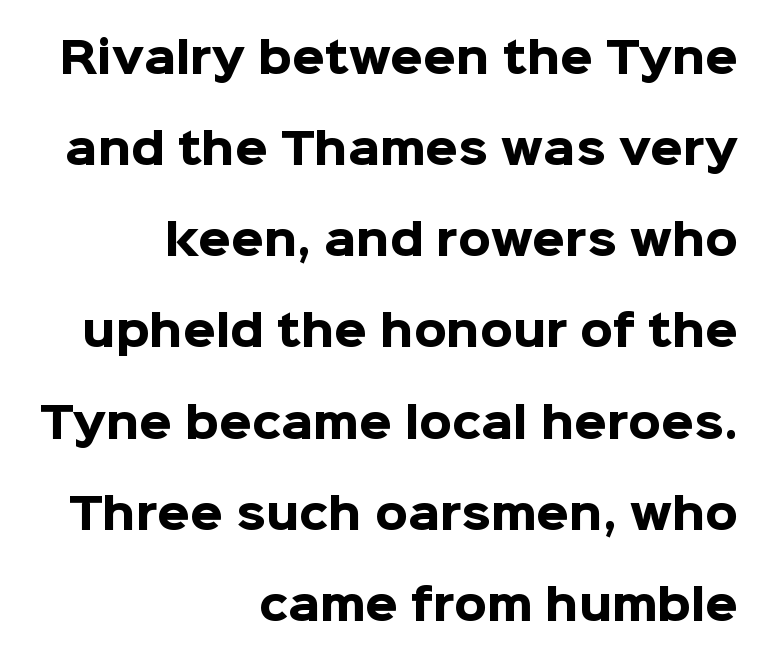
{"serif": "no", "italic": "no", "bold": "yes", "weight": "heavy", "width": "normal", "stroke_contrast": "low", "x_height": "medium", "monospaced": "no", "underline": "no", "align": "right", "line_spacing": "loose", "line_spacing_ratio": 2.17, "letter_spacing": "normal", "letter_spacing_em": 0.0, "glyph_px": 42}
